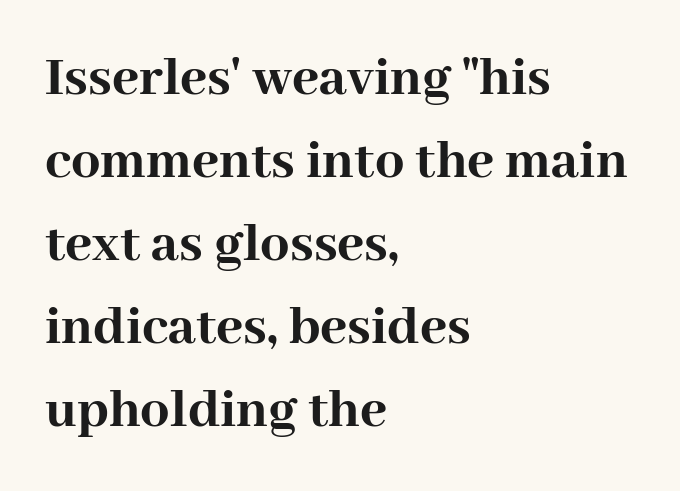
Q: Is the text bold? A: Yes.
Q: Is the text italic (slanted)? A: No, it is upright.
Q: Is the typeface a serif or a sans-serif typeface? A: Serif.
Q: Is the text underlined? A: No.
Q: How is the paragraph aligned? A: Left-aligned.
Q: Is the spacing between letters normal or unusually wide? A: Normal.
Q: Is the spacing between lines tight, normal or loose? A: Normal.
Q: Width (condensed, normal, or wide)? A: Normal.
Q: Stroke contrast? A: High.
Q: x-height? A: Medium.
Q: Monospaced? A: No.
